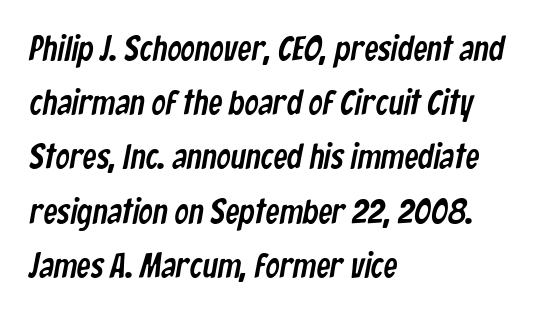
You could call the tracking neutral — neither tight nor loose. The letters carry no serifs — their stems end cleanly without finishing strokes. The passage shown is not underscored anywhere. If you drew a ruler down the left edge, every line would touch it.
